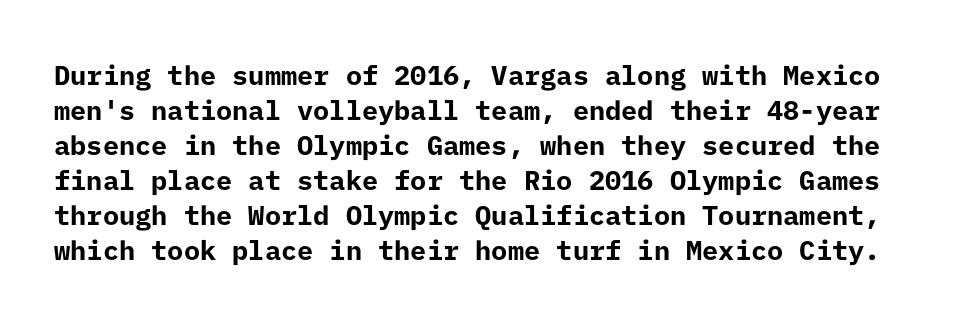
You could call the tracking neutral — neither tight nor loose. Each row of text sits above clean, open space. Quick note: not italic, upright. Each new line begins a customary step beneath the previous one. Summary of weight: heavy, a full bold.
